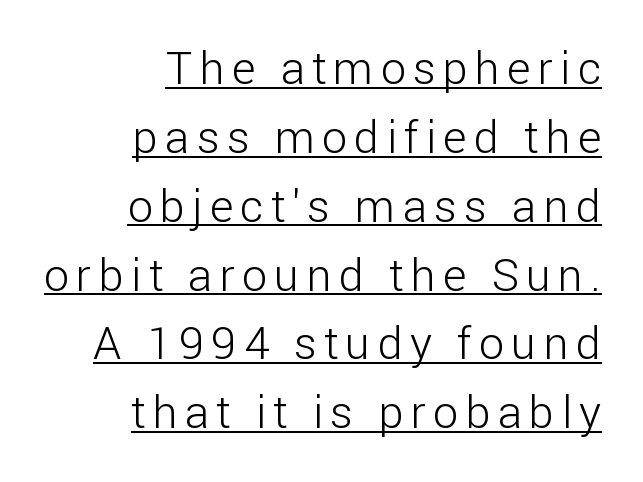
The image shows 45 px light sans-serif type, upright; set right-aligned, normal line spacing (1.53x), underlined; low stroke contrast and a medium x-height.
